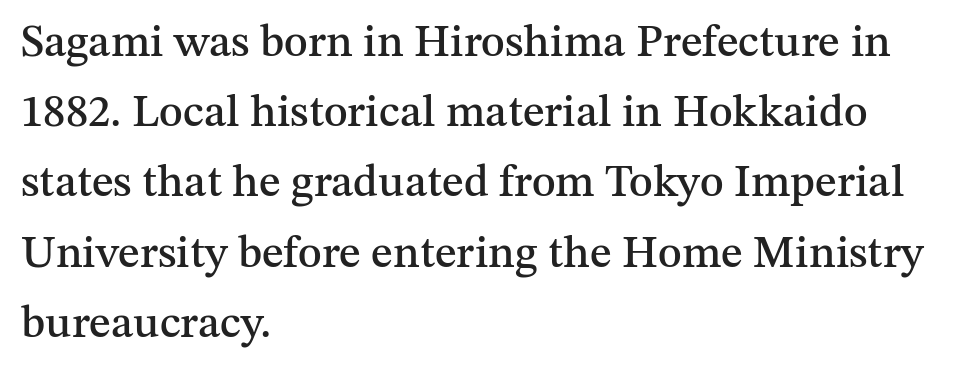
Q: Is the text italic (slanted)? A: No, it is upright.
Q: Is the typeface a serif or a sans-serif typeface? A: Serif.
Q: Is the text underlined? A: No.
Q: How is the paragraph aligned? A: Left-aligned.
Q: Is the spacing between letters normal or unusually wide? A: Normal.
Q: Is the spacing between lines tight, normal or loose? A: Normal.
Q: Width (condensed, normal, or wide)? A: Normal.
Q: Stroke contrast? A: Medium.
Q: x-height? A: Medium.
Q: Monospaced? A: No.
